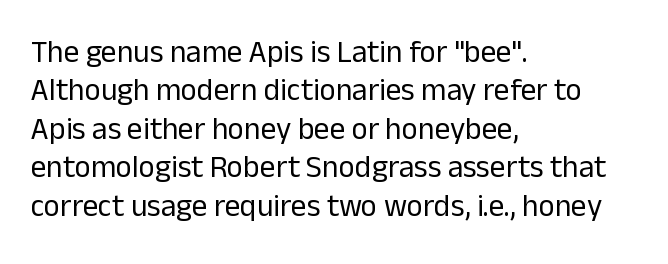
{"serif": "no", "italic": "no", "bold": "no", "weight": "regular", "width": "normal", "stroke_contrast": "low", "x_height": "medium", "monospaced": "no", "underline": "no", "align": "left", "line_spacing_ratio": 1.24, "letter_spacing": "normal", "letter_spacing_em": 0.0, "glyph_px": 31}
